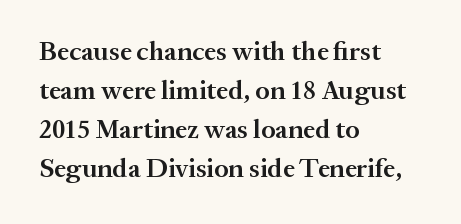
Horizontal alignment here is leftward, the default for most running prose. Semibold letterforms, between regular and bold. Each row of text sits above clean, open space. In terms of posture, this sample is upright. Rows of type keep a routine distance in the vertical direction.
